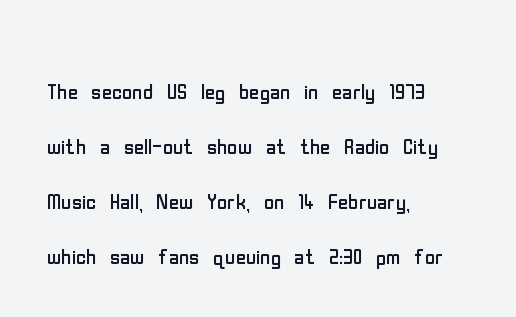
The image shows 28 px regular-weight, condensed sans-serif type, upright; set left-aligned, loose line spacing (1.96x), normal letter spacing, not underlined; low stroke contrast and a medium x-height.
